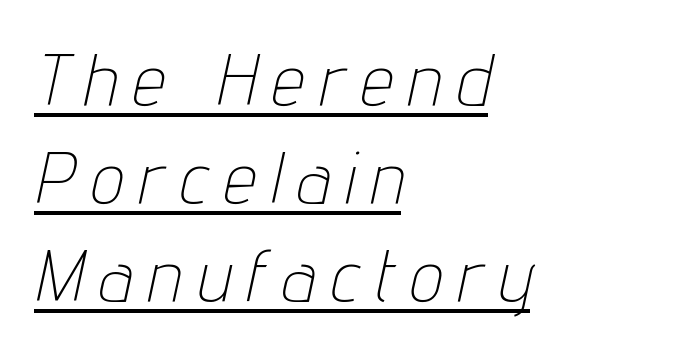
The image shows 73 px thin, condensed type, italic (leaning right); set left-aligned, normal line spacing (1.34x), unusually wide letter spacing (+0.23 em), underlined; low stroke contrast and a medium x-height.
